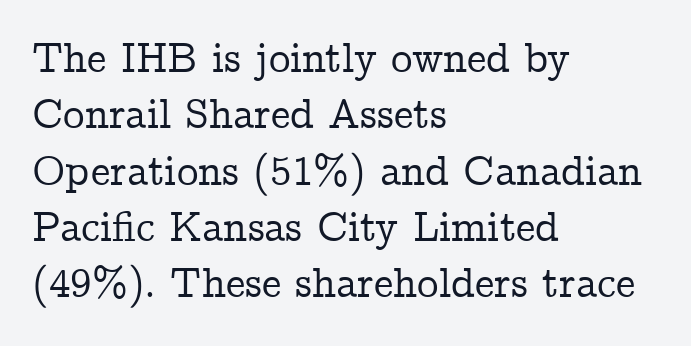
This is roman type, the default non-slanted kind. Spacing verdict: proportional, widths tailored to each character. Font category for this specimen: serif. Descenders hang freely into open space. These lines stack with their left ends in a neat column. The leading is moderate, giving the passage an even texture.
